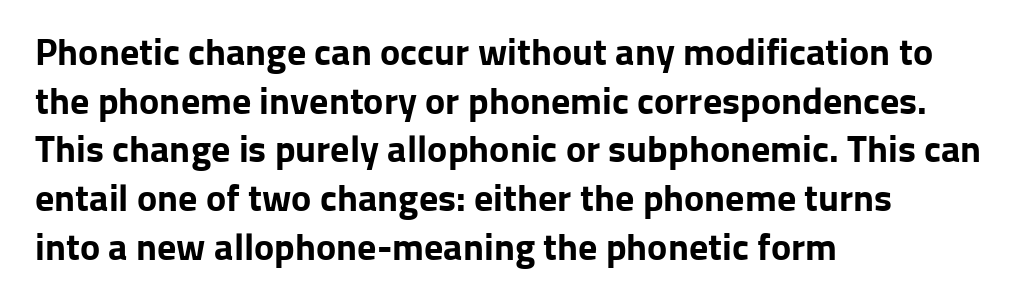
The image shows 38 px bold sans-serif type, upright; set left-aligned, normal line spacing (1.28x), normal letter spacing, not underlined; low stroke contrast and a medium x-height.
